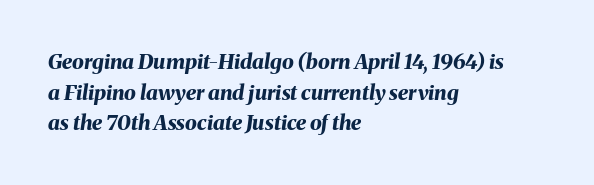
The rendering anchors every line to the left-hand side. Nothing unusual about the tracking: characters are spaced as the font intends. Weight: bold. Posture: slanted. The string is rendered with underlining switched off.
